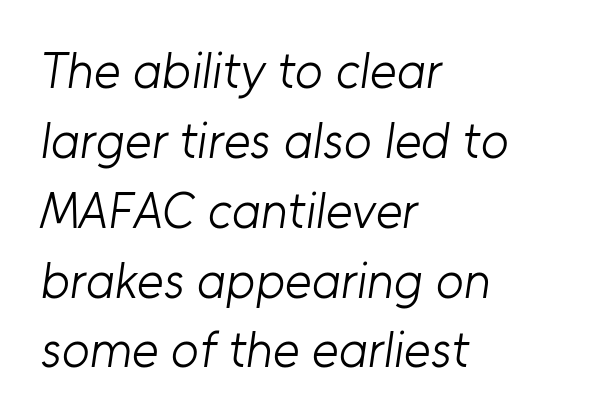
The image shows 51 px light sans-serif type; set left-aligned, normal line spacing (1.37x), normal letter spacing, not underlined; low stroke contrast and a medium x-height.
